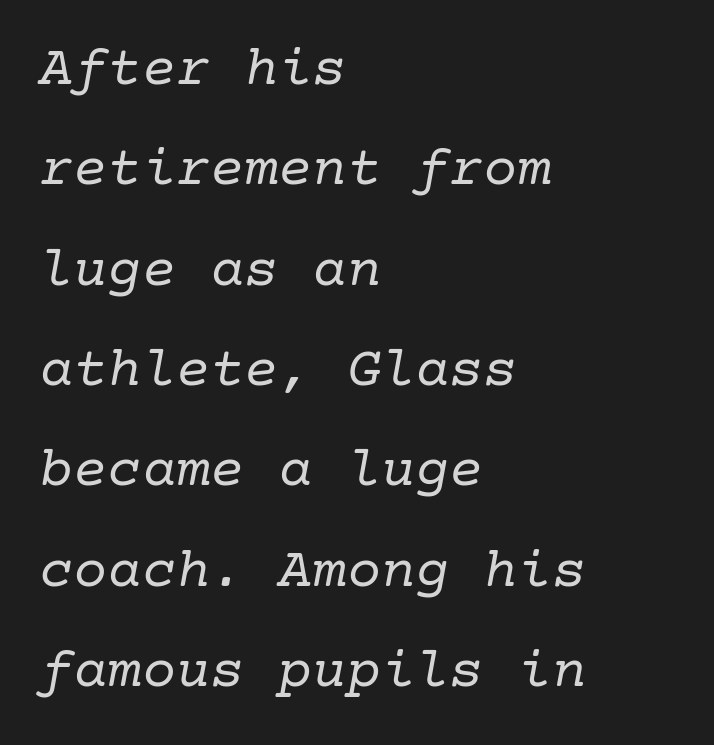
The image shows 57 px regular-weight serif type, italic (leaning right); set left-aligned, line spacing 1.76x, normal letter spacing, not underlined; low stroke contrast and a medium x-height.
